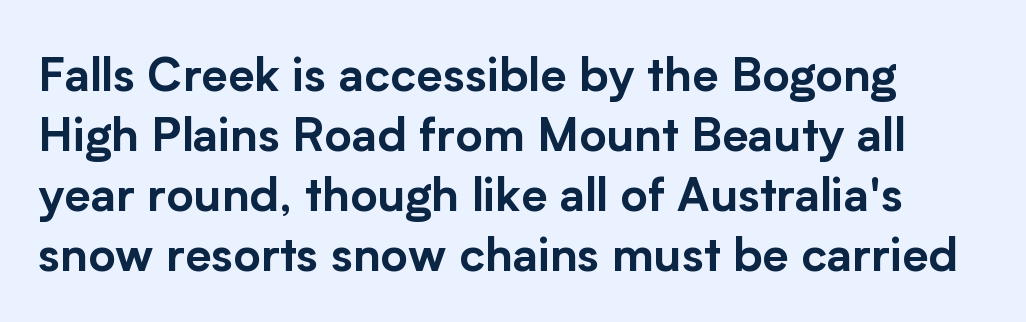
Q: Is the text italic (slanted)? A: No, it is upright.
Q: Is the typeface a serif or a sans-serif typeface? A: Sans-serif.
Q: Is the text underlined? A: No.
Q: Is the spacing between letters normal or unusually wide? A: Normal.
Q: Is the spacing between lines tight, normal or loose? A: Normal.
Q: Width (condensed, normal, or wide)? A: Normal.
Q: Stroke contrast? A: Low.
Q: x-height? A: Medium.
Q: Monospaced? A: No.
